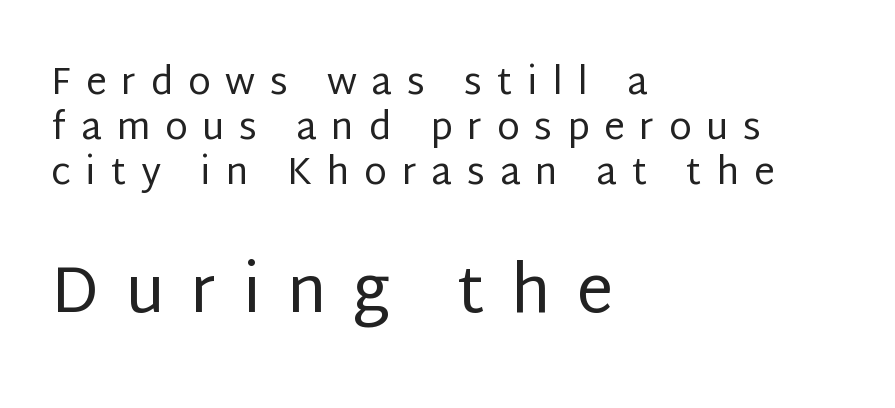
Q: Is the text bold? A: No.
Q: Is the text italic (slanted)? A: No, it is upright.
Q: Is the typeface a serif or a sans-serif typeface? A: Sans-serif.
Q: Is the text underlined? A: No.
Q: How is the paragraph aligned? A: Left-aligned.
Q: Is the spacing between letters normal or unusually wide? A: Unusually wide.
Q: Which block of text is set in a larger size, the first (top) or the second (bottom)? A: The second (bottom) one.
Q: Width (condensed, normal, or wide)? A: Normal.
Q: Stroke contrast? A: Low.
Q: x-height? A: Large.
Q: Monospaced? A: No.
